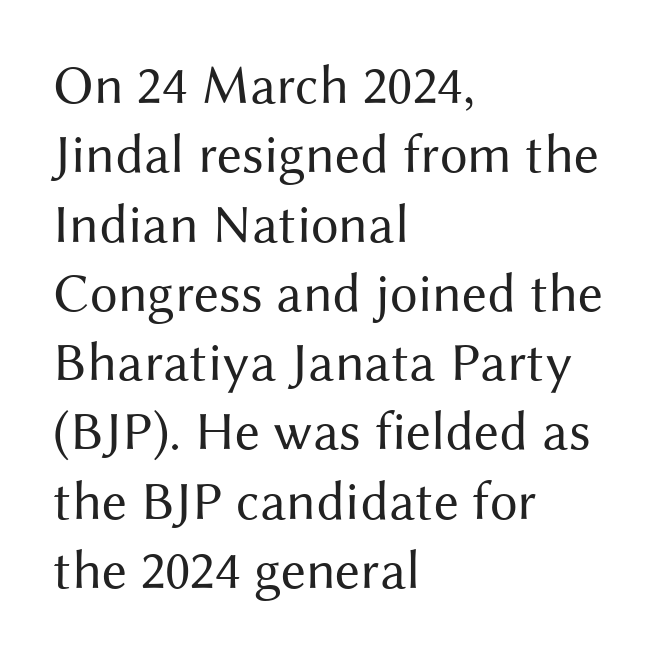
The image shows 55 px regular-weight sans-serif type, upright; set left-aligned, normal line spacing (1.26x), normal letter spacing, not underlined; medium stroke contrast and a medium x-height.
